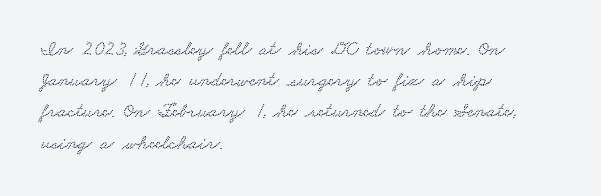
If you drew a ruler down the left edge, every line would touch it. Regular leading. Only glyphs here, with clear space below each row. Each word holds together tightly as a unit, with standard inter-letter gaps.
